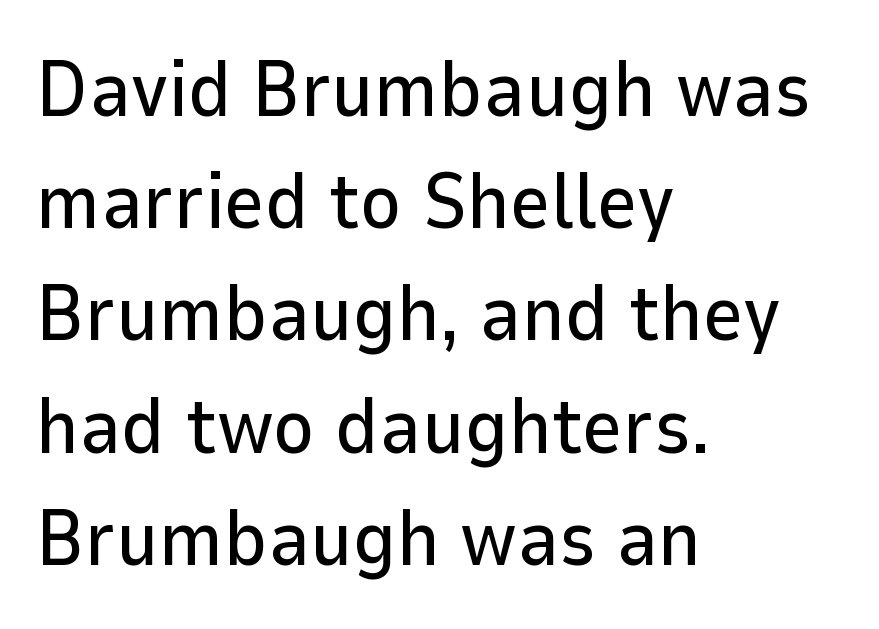
What stands out about the letter spacing? Nothing — it is the standard amount. Vertically, the passage feels balanced, rows spaced as you'd expect. The face used here is a sans, in the tradition of grotesques and geometrics. No word sits above an underline. The font's upright variant was chosen for this text.
